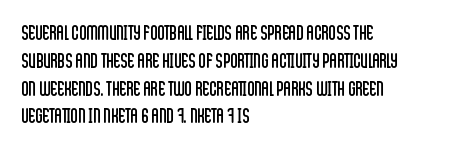
The image shows 20 px text type, upright; set left-aligned, normal line spacing (1.39x), normal letter spacing, not underlined.
